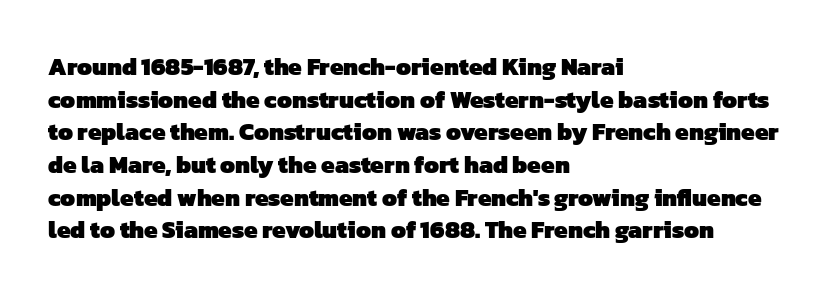
The image shows 24 px bold type; set left-aligned, normal line spacing (1.36x), normal letter spacing, not underlined.
